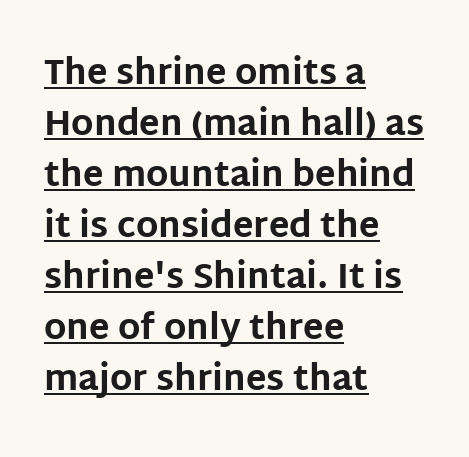
There is no visible air inserted between adjacent glyphs. Italic: no, the glyphs are upright roman. Honestly, the row spacing looks completely unremarkable. This sample has the flowing, uneven cadence of proportional lettering. Compared with an ordinary text face, these strokes are far heavier — a full bold.
